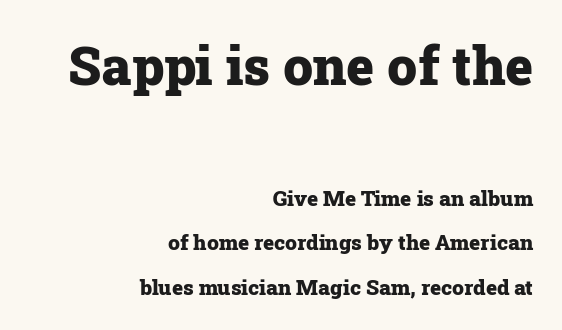
Q: Is the text bold? A: Yes.
Q: Is the text italic (slanted)? A: No, it is upright.
Q: Is the typeface a serif or a sans-serif typeface? A: Serif.
Q: Is the text underlined? A: No.
Q: How is the paragraph aligned? A: Right-aligned.
Q: Is the spacing between letters normal or unusually wide? A: Normal.
Q: Is the spacing between lines tight, normal or loose? A: Loose.
Q: Which block of text is set in a larger size, the first (top) or the second (bottom)? A: The first (top) one.
Q: Width (condensed, normal, or wide)? A: Normal.
Q: Stroke contrast? A: Low.
Q: x-height? A: Medium.
Q: Monospaced? A: No.
